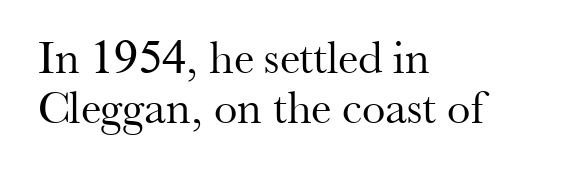
Q: Is the text bold? A: No.
Q: Is the text italic (slanted)? A: No, it is upright.
Q: Is the typeface a serif or a sans-serif typeface? A: Serif.
Q: Is the text underlined? A: No.
Q: How is the paragraph aligned? A: Left-aligned.
Q: Is the spacing between letters normal or unusually wide? A: Normal.
Q: Is the spacing between lines tight, normal or loose? A: Tight.
Q: Width (condensed, normal, or wide)? A: Normal.
Q: Stroke contrast? A: Medium.
Q: x-height? A: Small.
Q: Monospaced? A: No.
